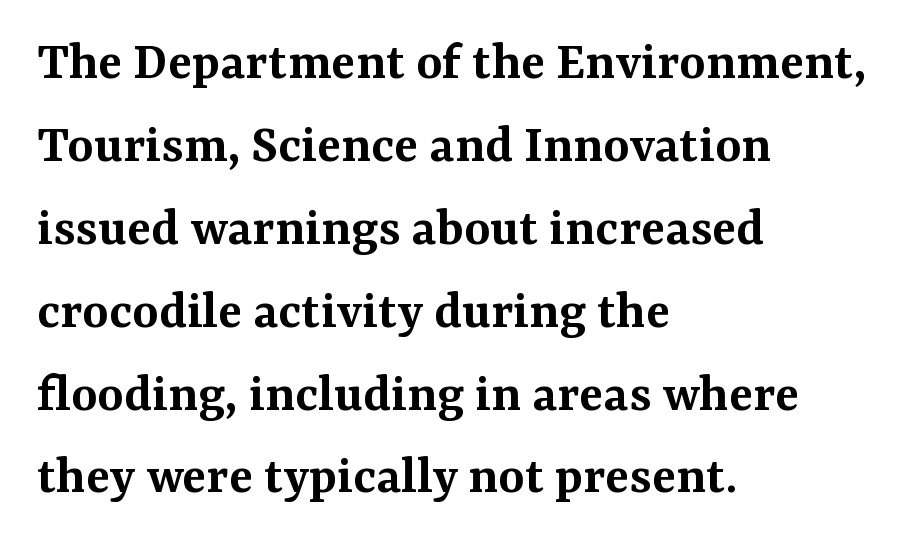
The image shows 56 px semibold serif type, upright; set left-aligned, normal line spacing (1.48x), normal letter spacing, not underlined; medium stroke contrast and a medium x-height.
